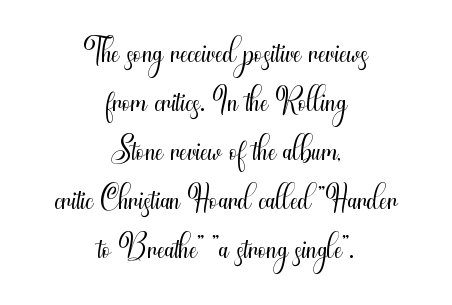
Q: Is the text bold? A: No.
Q: Is the text italic (slanted)? A: Yes.
Q: Is the typeface a serif or a sans-serif typeface? A: Sans-serif.
Q: Is the text underlined? A: No.
Q: How is the paragraph aligned? A: Centered.
Q: Is the spacing between letters normal or unusually wide? A: Normal.
Q: Is the spacing between lines tight, normal or loose? A: Tight.
Q: Width (condensed, normal, or wide)? A: Condensed.
Q: Stroke contrast? A: Medium.
Q: x-height? A: Small.
Q: Monospaced? A: No.
